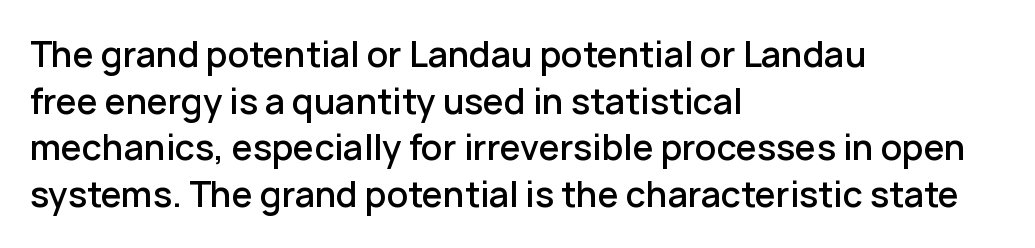
Q: Is the text bold? A: Semi-bold.
Q: Is the text italic (slanted)? A: No, it is upright.
Q: Is the typeface a serif or a sans-serif typeface? A: Sans-serif.
Q: Is the text underlined? A: No.
Q: How is the paragraph aligned? A: Left-aligned.
Q: Is the spacing between letters normal or unusually wide? A: Normal.
Q: Is the spacing between lines tight, normal or loose? A: Normal.
Q: Width (condensed, normal, or wide)? A: Normal.
Q: Stroke contrast? A: Low.
Q: x-height? A: Medium.
Q: Monospaced? A: No.
